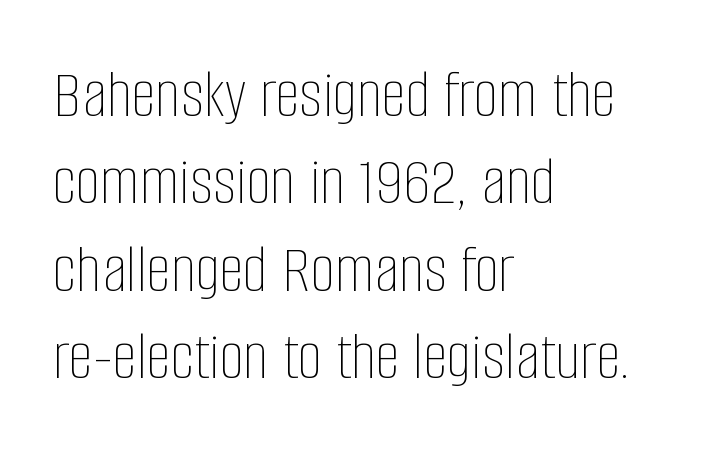
The image shows 70 px thin, condensed type, upright; set left-aligned, normal line spacing (1.25x), normal letter spacing, not underlined; low stroke contrast and a large x-height.
